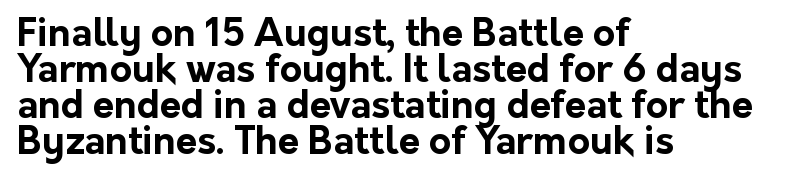
Q: Is the text bold? A: Yes.
Q: Is the text italic (slanted)? A: No, it is upright.
Q: Is the typeface a serif or a sans-serif typeface? A: Sans-serif.
Q: Is the text underlined? A: No.
Q: How is the paragraph aligned? A: Left-aligned.
Q: Is the spacing between letters normal or unusually wide? A: Normal.
Q: Is the spacing between lines tight, normal or loose? A: Tight.
Q: Width (condensed, normal, or wide)? A: Normal.
Q: Stroke contrast? A: Low.
Q: x-height? A: Medium.
Q: Monospaced? A: No.
